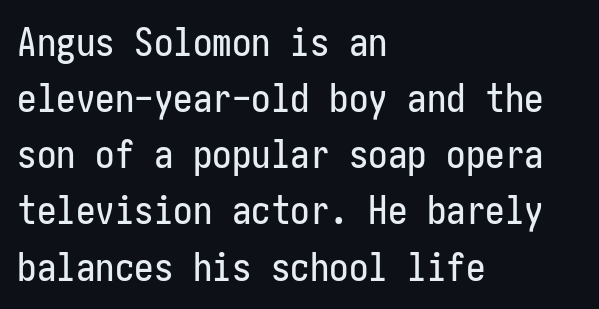
Descenders are the only things crossing below the line. Regarding leading, the lines here are spaced in the standard way. To sum up the face: it is a sans, with no serifs. The rendering keeps characters at their native spacing. Compared with a centered layout, this one pins lines to the left instead. Nope, not italic — everything's standing straight.
